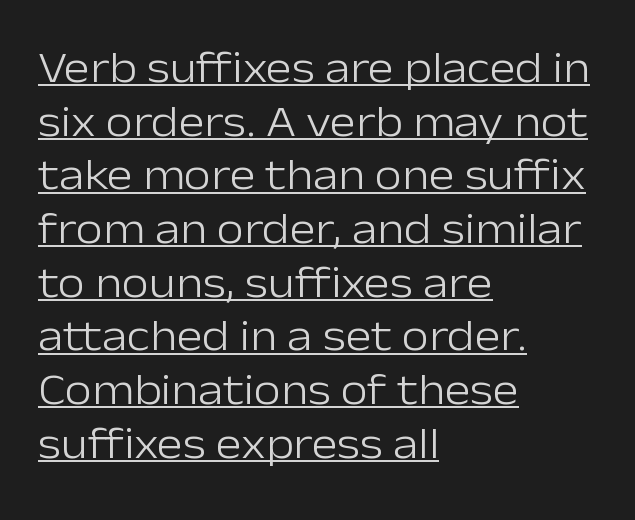
{"serif": "no", "italic": "no", "bold": "no", "weight": "light", "width": "normal", "stroke_contrast": "low", "x_height": "medium", "monospaced": "no", "underline": "yes", "align": "left", "line_spacing_ratio": 1.22, "letter_spacing": "normal", "letter_spacing_em": 0.0, "glyph_px": 44}
